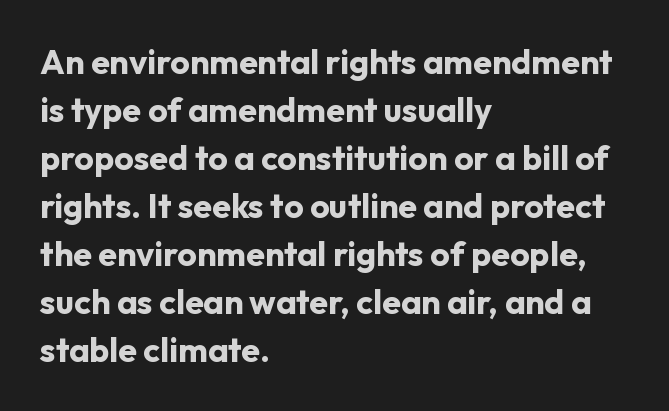
{"serif": "no", "italic": "no", "bold": "yes", "weight": "bold", "width": "normal", "stroke_contrast": "low", "x_height": "medium", "monospaced": "no", "underline": "no", "align": "left", "line_spacing": "normal", "line_spacing_ratio": 1.41, "letter_spacing": "normal", "letter_spacing_em": 0.0, "glyph_px": 34}
